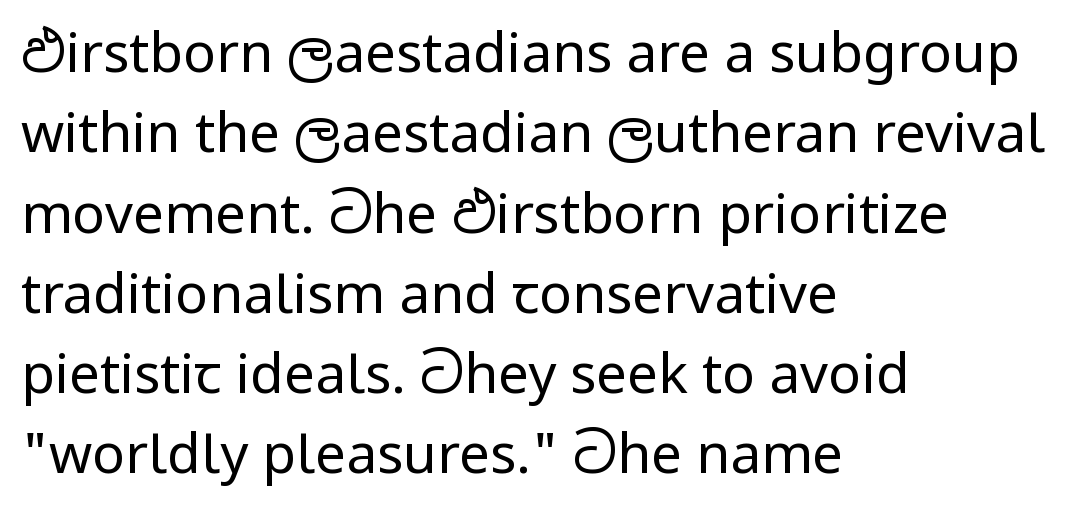
Honestly, the row spacing looks completely unremarkable. These lines are rendered in a variable-pitch font. The strokes are not fattened; the text isn't bold. Letterform terminals end flat and unadorned throughout the passage. Beneath every word, the page is bare.
